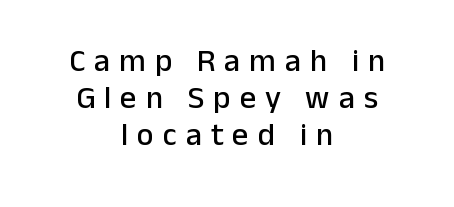
{"serif": "no", "italic": "no", "width": "normal", "stroke_contrast": "low", "x_height": "medium", "monospaced": "no", "underline": "no", "align": "center", "line_spacing_ratio": 1.16, "letter_spacing": "wide", "letter_spacing_em": 0.28, "glyph_px": 32}
